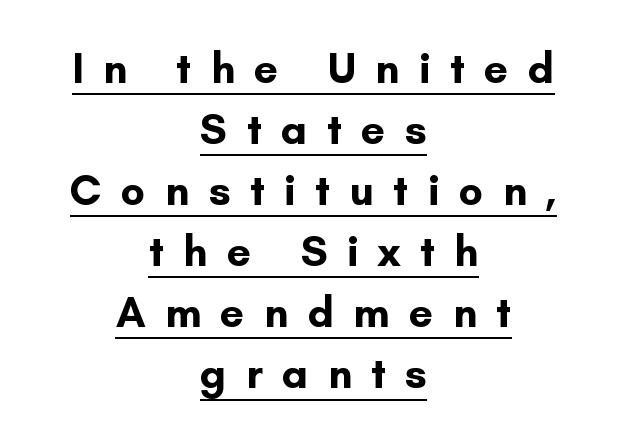
Q: Is the text bold? A: Yes.
Q: Is the text italic (slanted)? A: No, it is upright.
Q: Is the typeface a serif or a sans-serif typeface? A: Sans-serif.
Q: Is the text underlined? A: Yes.
Q: How is the paragraph aligned? A: Centered.
Q: Is the spacing between letters normal or unusually wide? A: Unusually wide.
Q: Is the spacing between lines tight, normal or loose? A: Normal.
Q: Width (condensed, normal, or wide)? A: Normal.
Q: Stroke contrast? A: Low.
Q: x-height? A: Small.
Q: Monospaced? A: No.
